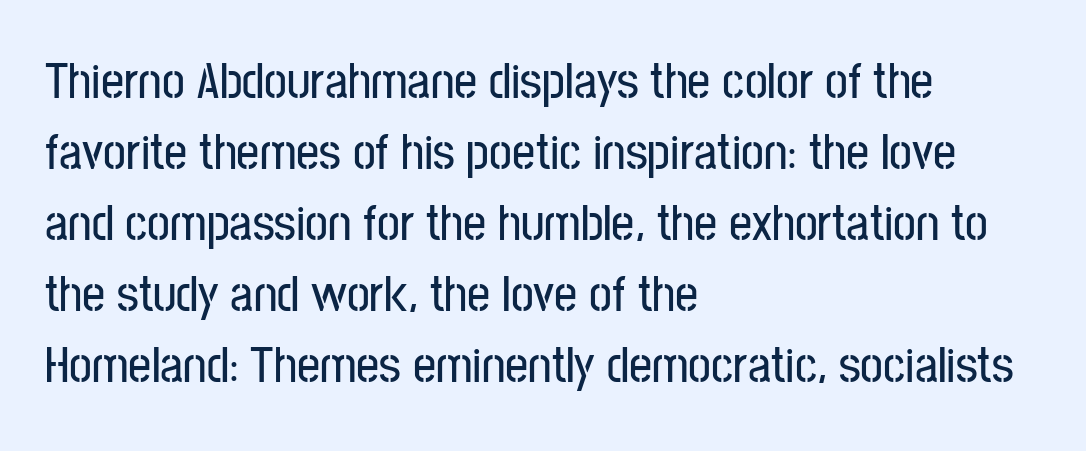
{"serif": "no", "italic": "no", "width": "condensed", "stroke_contrast": "low", "x_height": "medium", "monospaced": "no", "underline": "no", "align": "left", "line_spacing": "normal", "line_spacing_ratio": 1.39, "letter_spacing": "normal", "letter_spacing_em": 0.0, "glyph_px": 51}
